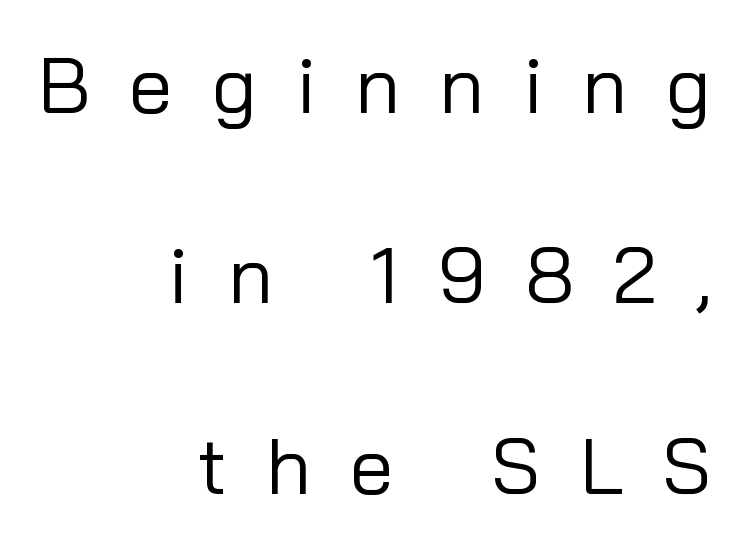
The image shows 79 px regular-weight sans-serif type, upright; set right-aligned, loose line spacing (2.41x), unusually wide letter spacing (+0.49 em), not underlined; low stroke contrast and a medium x-height.
